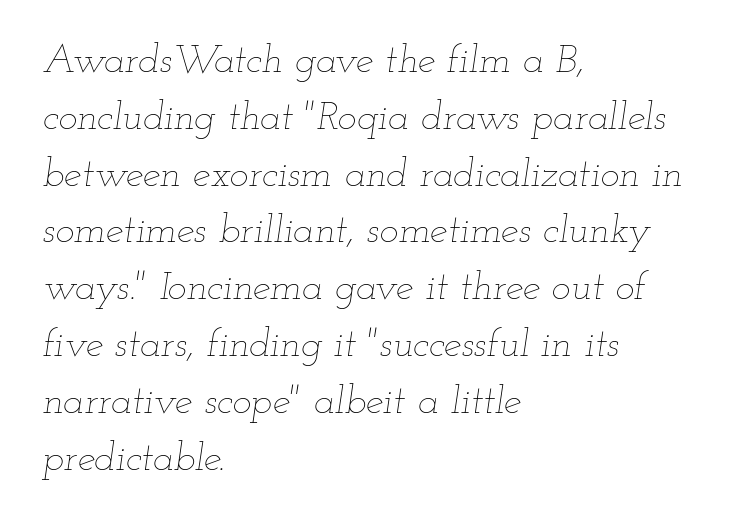
The image shows 40 px thin, wide type, italic (leaning right); set left-aligned, normal line spacing (1.42x), normal letter spacing, not underlined; low stroke contrast and a small x-height.
